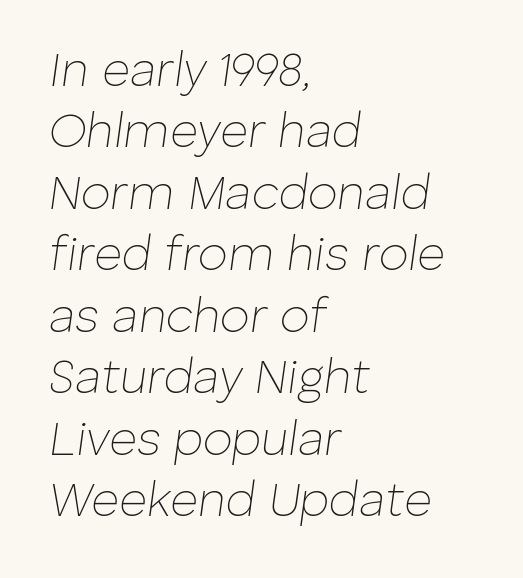
You could not count columns in this text — the font is proportionally spaced. Designer's note — italics engaged. Observe the ordinary spacing: letters are neighbours, not strangers. The typeface has the unassuming heft of standard copy or less.
